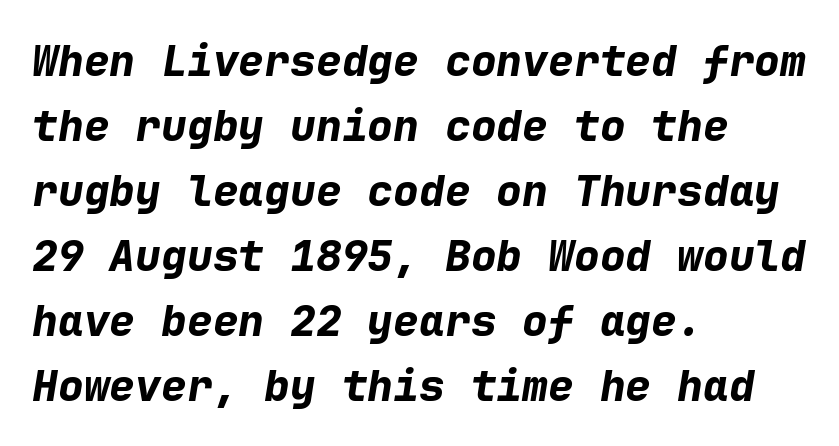
The image shows 43 px bold type, italic (leaning right), monospaced; set left-aligned, normal line spacing (1.51x), normal letter spacing, not underlined; low stroke contrast and a medium x-height.
